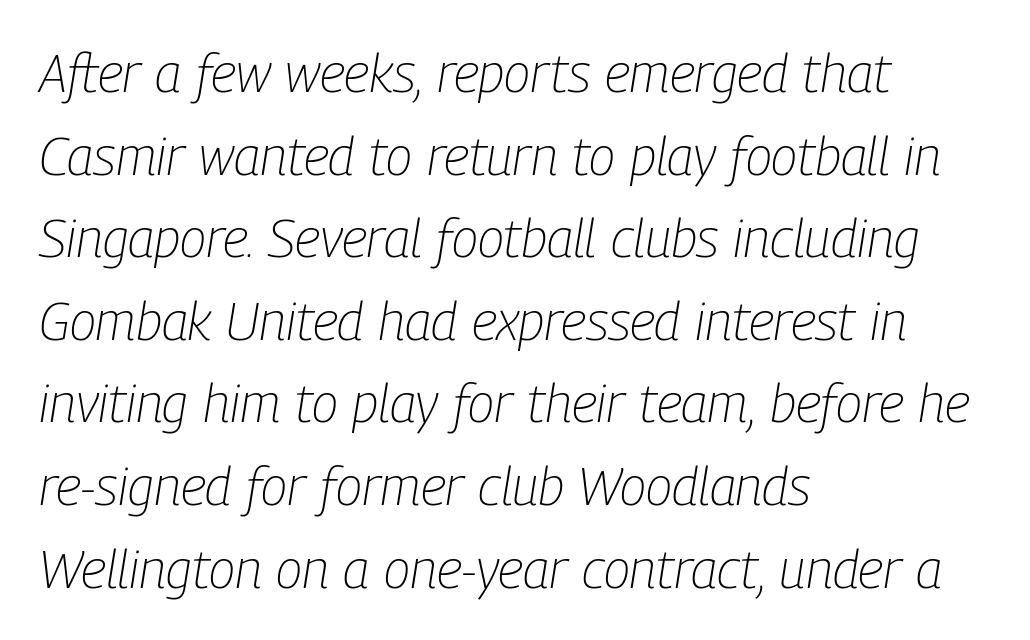
The image shows 54 px light, condensed type, italic (leaning right); set left-aligned, normal line spacing (1.53x), normal letter spacing, not underlined; low stroke contrast and a medium x-height.
